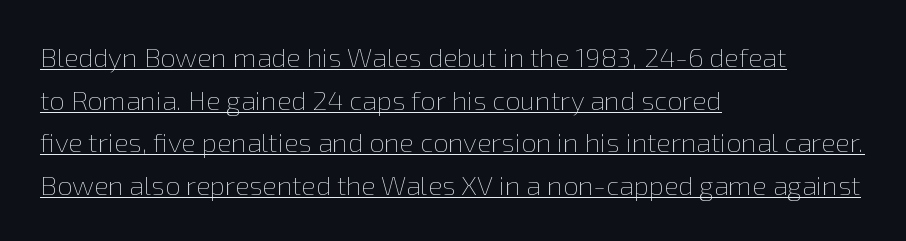
No italicization has been applied; the sample stays upright. The lines in this sample share a left origin and differ only in where they stop. This is not heavy type; no bold has been used. A rule runs beneath these lines of type.
